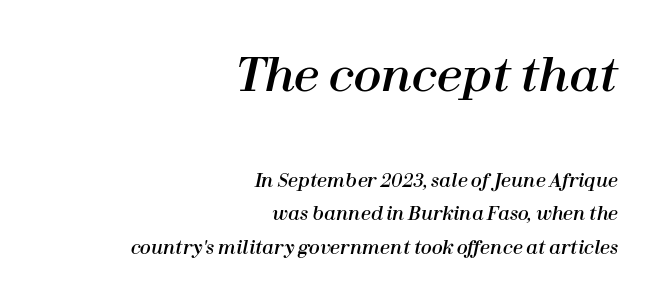
Q: Is the text italic (slanted)? A: Yes, it leans right by about 12 degrees.
Q: Is the text underlined? A: No.
Q: How is the paragraph aligned? A: Right-aligned.
Q: Is the spacing between letters normal or unusually wide? A: Normal.
Q: Which block of text is set in a larger size, the first (top) or the second (bottom)? A: The first (top) one.
Q: Width (condensed, normal, or wide)? A: Normal.
Q: Stroke contrast? A: High.
Q: x-height? A: Medium.
Q: Monospaced? A: No.
